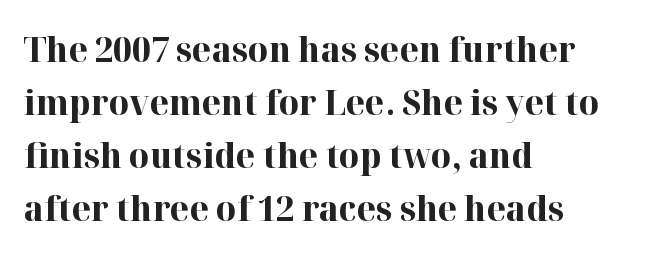
The letters are bold, with thick, heavy strokes. Descenders hang freely into open space. The passage shown is typeset with a serif family. Short and long lines alike share a common starting point at left. The block of text has a typical density, with ordinary space between rows. Default kerning and tracking; the words read as compact shapes.
